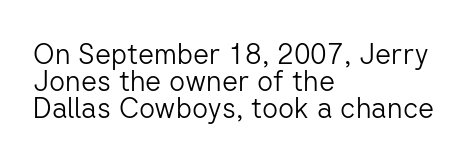
The image shows 28 px light sans-serif type, upright; set left-aligned, tight line spacing (0.97x), normal letter spacing, not underlined; low stroke contrast and a medium x-height.
